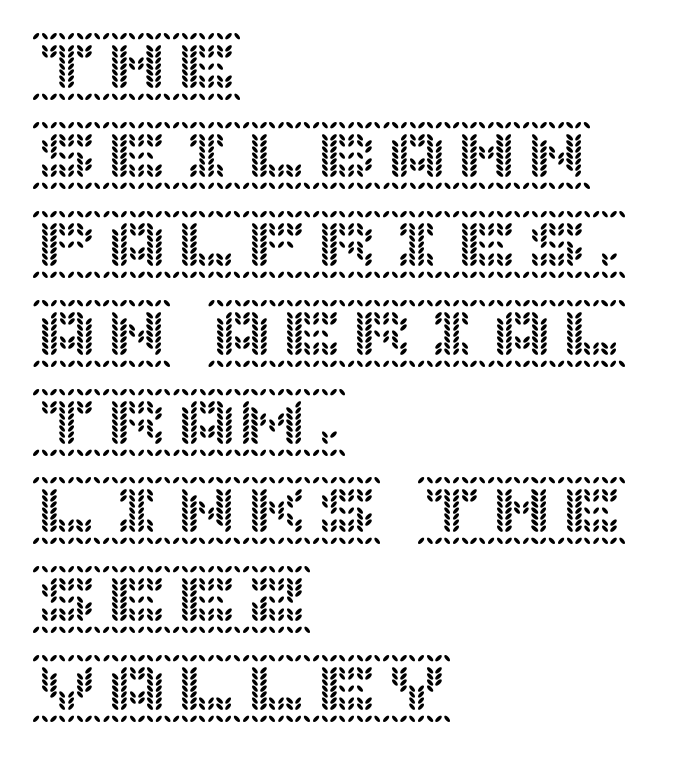
The image shows 70 px text type, upright; set left-aligned, normal line spacing (1.27x), normal letter spacing, not underlined; a large x-height.
